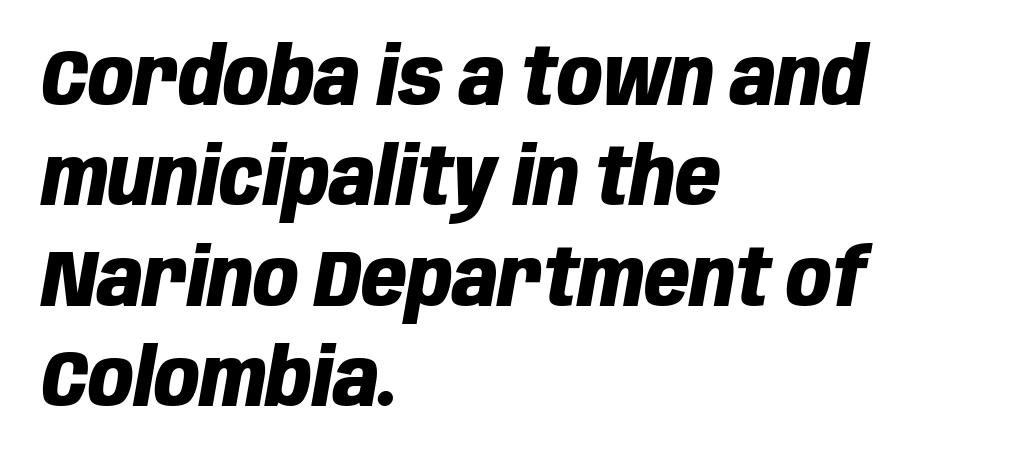
The area under the type is left untouched. Notice how the passage keeps a crisp vertical edge on the left only. Honestly, the letter spacing is just normal — you wouldn't notice it. Posture: slanted. Leading: standard.
